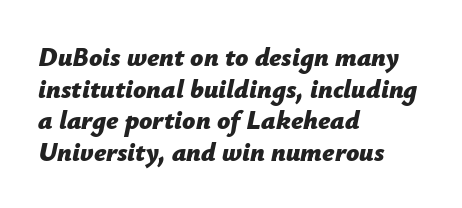
The image shows 26 px bold type, italic (leaning right); set left-aligned, line spacing 1.22x, normal letter spacing, not underlined.
